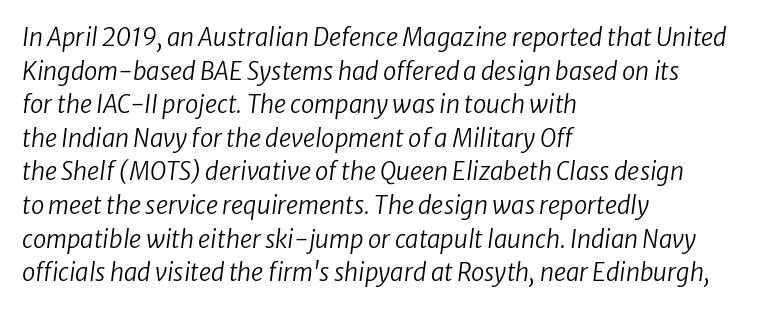
{"bold": "no", "underline": "no", "align": "left", "line_spacing": "normal", "line_spacing_ratio": 1.4, "letter_spacing": "normal", "letter_spacing_em": 0.0, "glyph_px": 24}
